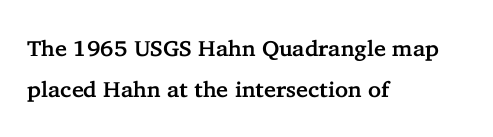
The image shows 22 px text type, upright; set left-aligned, line spacing 1.88x, normal letter spacing, not underlined.
